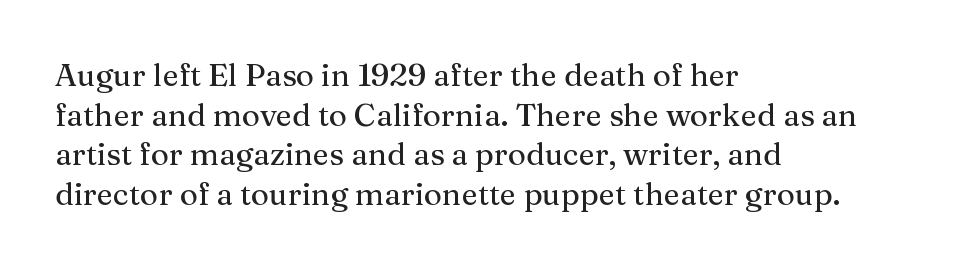
{"serif": "yes", "italic": "no", "width": "normal", "stroke_contrast": "medium", "x_height": "medium", "monospaced": "no", "underline": "no", "align": "left", "line_spacing": "normal", "line_spacing_ratio": 1.28, "letter_spacing": "normal", "letter_spacing_em": 0.0, "glyph_px": 31}
